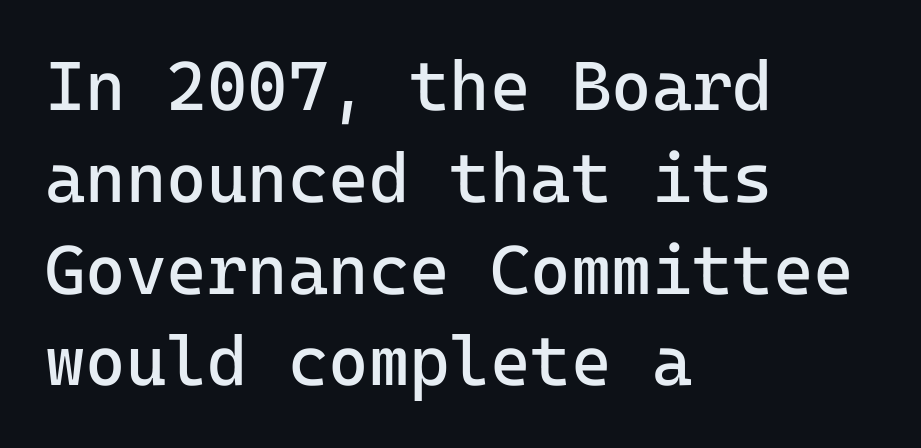
The image shows 69 px regular-weight sans-serif type, upright, monospaced; set left-aligned, normal line spacing (1.33x), normal letter spacing, not underlined; low stroke contrast and a medium x-height.
